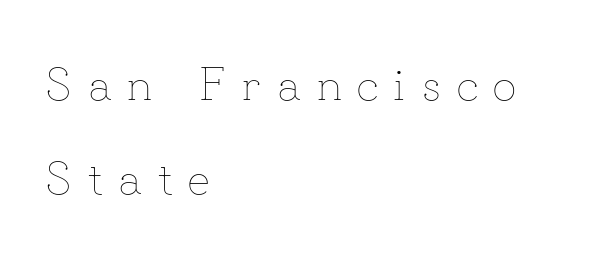
{"italic": "no", "bold": "no", "weight": "thin", "width": "normal", "stroke_contrast": "low", "x_height": "small", "monospaced": "no", "underline": "no", "align": "left", "line_spacing": "loose", "line_spacing_ratio": 2.0, "letter_spacing": "wide", "letter_spacing_em": 0.34, "glyph_px": 47}
